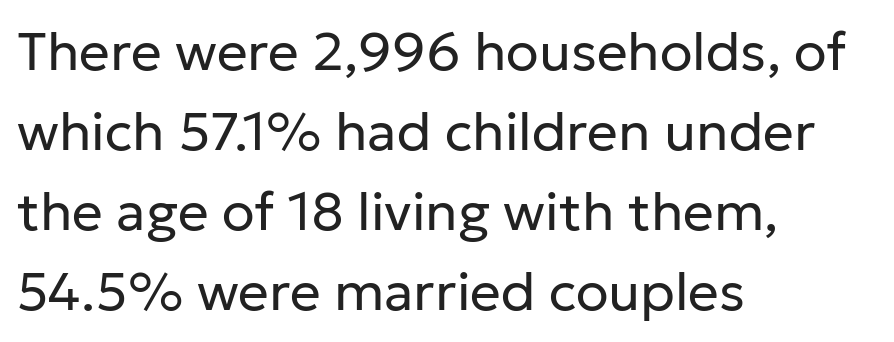
{"serif": "no", "italic": "no", "bold": "no", "weight": "regular", "width": "normal", "stroke_contrast": "low", "x_height": "medium", "monospaced": "no", "underline": "no", "align": "left", "line_spacing": "normal", "line_spacing_ratio": 1.48, "letter_spacing": "normal", "letter_spacing_em": 0.0, "glyph_px": 54}
